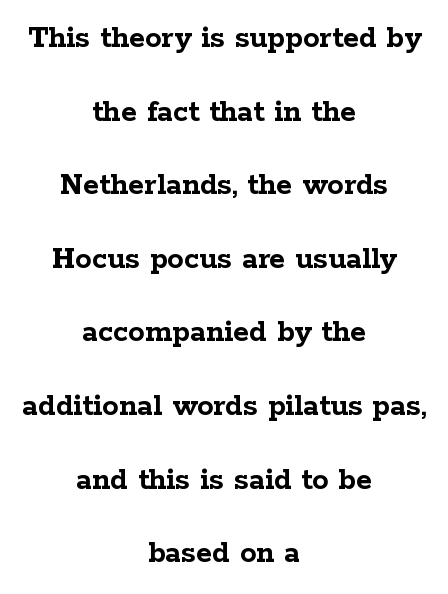
The image shows 33 px semibold, wide serif type, upright; set centered, loose line spacing (2.23x), normal letter spacing, not underlined; low stroke contrast and a medium x-height.
